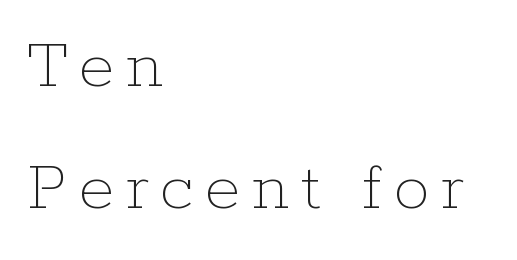
Q: Is the text bold? A: No.
Q: Is the text italic (slanted)? A: No, it is upright.
Q: Is the text underlined? A: No.
Q: How is the paragraph aligned? A: Left-aligned.
Q: Is the spacing between lines tight, normal or loose? A: Normal.
Q: Width (condensed, normal, or wide)? A: Normal.
Q: Stroke contrast? A: Low.
Q: x-height? A: Medium.
Q: Monospaced? A: No.
